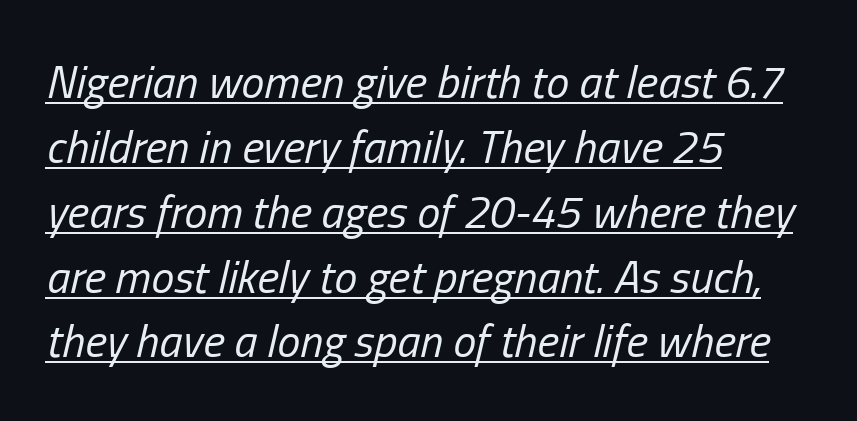
Q: Is the text bold? A: No.
Q: Is the text italic (slanted)? A: Yes, it leans right by about 13 degrees.
Q: Is the text underlined? A: Yes.
Q: How is the paragraph aligned? A: Left-aligned.
Q: Is the spacing between letters normal or unusually wide? A: Normal.
Q: Is the spacing between lines tight, normal or loose? A: Normal.
Q: Width (condensed, normal, or wide)? A: Condensed.
Q: Stroke contrast? A: Low.
Q: x-height? A: Medium.
Q: Monospaced? A: No.
